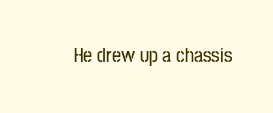
Q: Is the text italic (slanted)? A: No, it is upright.
Q: Is the text underlined? A: No.
Q: Is the spacing between letters normal or unusually wide? A: Normal.
